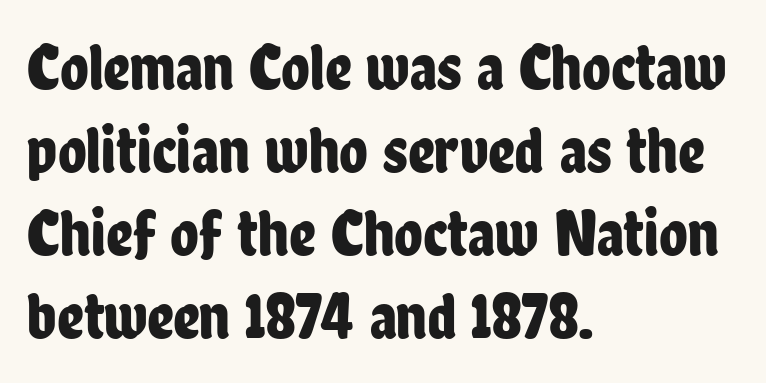
The image shows 66 px condensed sans-serif type, upright; set left-aligned, normal line spacing (1.26x), normal letter spacing, not underlined; low stroke contrast and a medium x-height.
